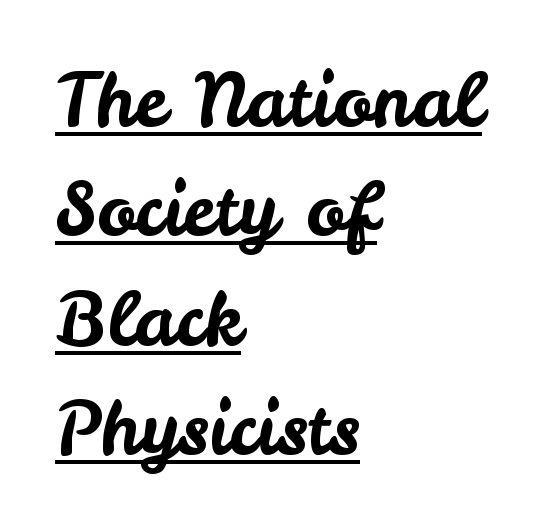
The characters display no serif detailing; their extremities are plain. Compared with typical paragraphs, the rows here are spaced about the same. The passage shown has conventional tracking throughout. What decoration does the sample have? An underline. A typesetter would call this proportional, since set widths differ per character.
